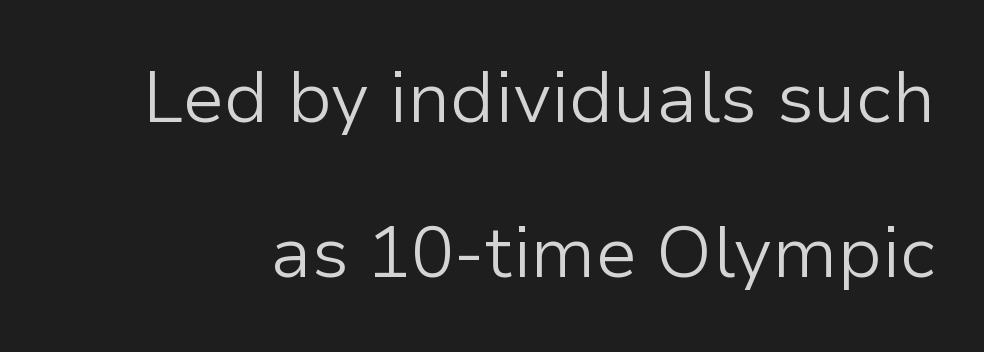
The image shows 72 px light sans-serif type, upright; set loose line spacing (2.15x), normal letter spacing, not underlined; low stroke contrast and a medium x-height.
